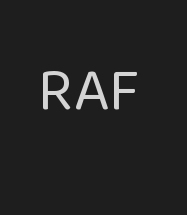
Q: Is the text bold? A: No.
Q: Is the text italic (slanted)? A: No, it is upright.
Q: Is the typeface a serif or a sans-serif typeface? A: Sans-serif.
Q: Is the text underlined? A: No.
Q: Is the spacing between letters normal or unusually wide? A: Normal.
Q: Width (condensed, normal, or wide)? A: Normal.
Q: Stroke contrast? A: Low.
Q: x-height? A: Medium.
Q: Monospaced? A: No.
